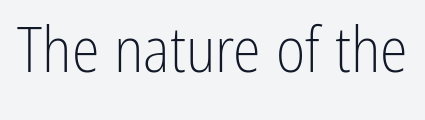
{"serif": "no", "italic": "no", "bold": "no", "weight": "light", "width": "condensed", "stroke_contrast": "low", "x_height": "medium", "monospaced": "no", "underline": "no", "letter_spacing": "normal", "letter_spacing_em": 0.0, "glyph_px": 63}
